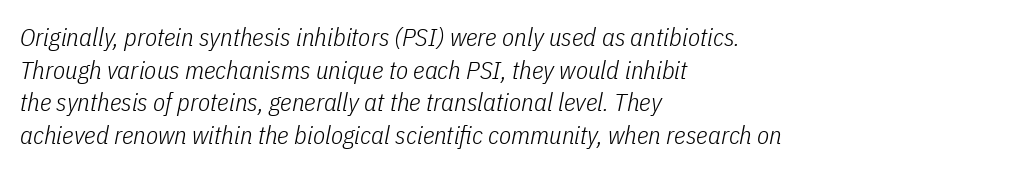
The image shows 25 px text type, italic (leaning right); set left-aligned, normal line spacing (1.31x), normal letter spacing, not underlined.
